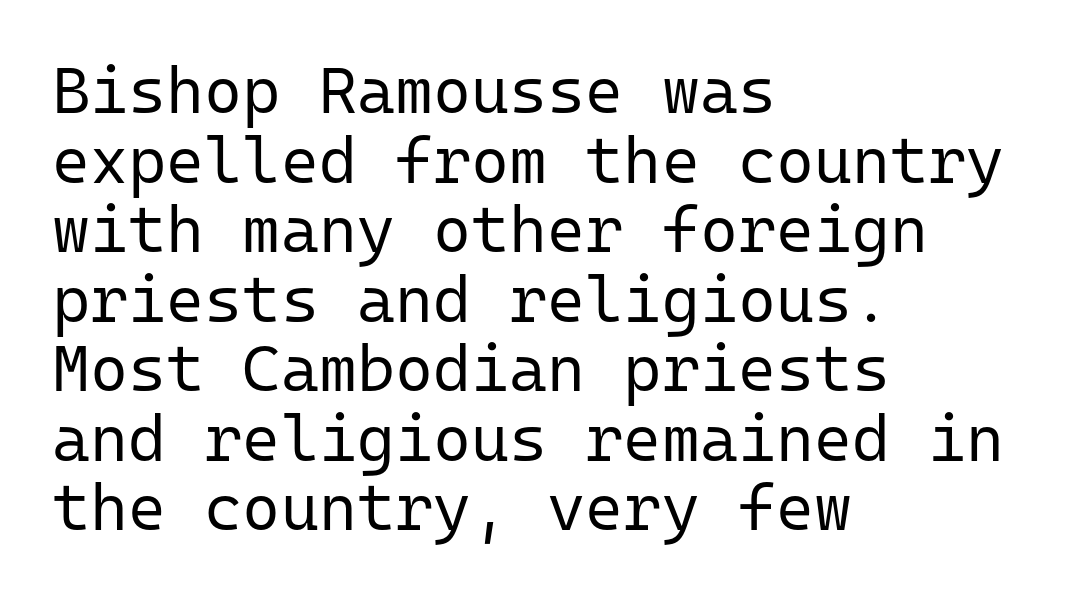
The passage shown is not underscored anywhere. Compared with a centered layout, this one pins lines to the left instead. Summary of weight: not heavy and not bold. Glyph-to-glyph distance matches everyday printed text. Is this a sans? Yes — the strokes have no serifs. You can tell it's not italic because the verticals are truly vertical.
